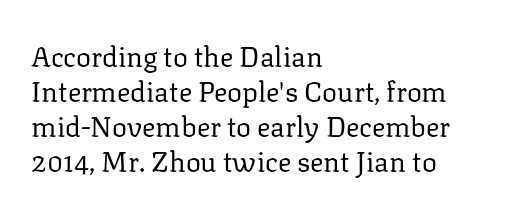
The image shows 28 px regular-weight serif type, upright; set left-aligned, normal line spacing (1.25x), normal letter spacing, not underlined; low stroke contrast and a medium x-height.
